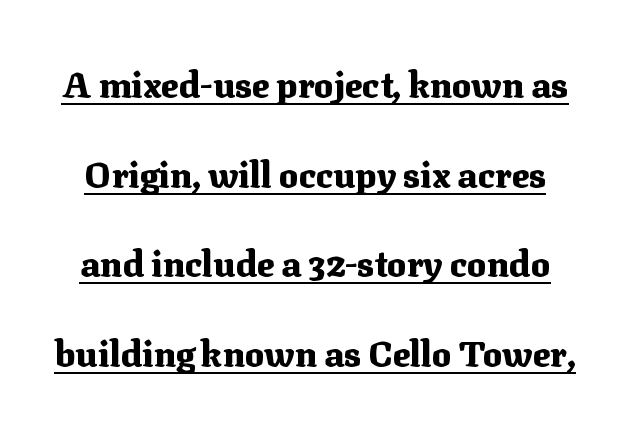
Q: Is the text bold? A: Yes.
Q: Is the text italic (slanted)? A: No, it is upright.
Q: Is the typeface a serif or a sans-serif typeface? A: Serif.
Q: Is the text underlined? A: Yes.
Q: Is the spacing between letters normal or unusually wide? A: Normal.
Q: Is the spacing between lines tight, normal or loose? A: Loose.
Q: Width (condensed, normal, or wide)? A: Normal.
Q: Stroke contrast? A: Medium.
Q: x-height? A: Medium.
Q: Monospaced? A: No.
